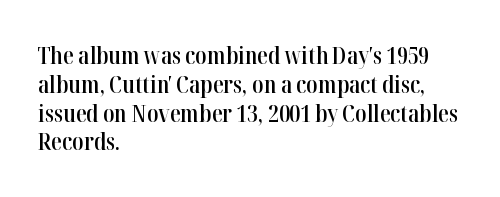
Line beginnings align vertically; line endings do not. The string is rendered with underlining switched off. Emphasis by weight is partial: semibold. Italic? Not at all — the glyphs are vertical. Caption: standard tracking, unaltered.
